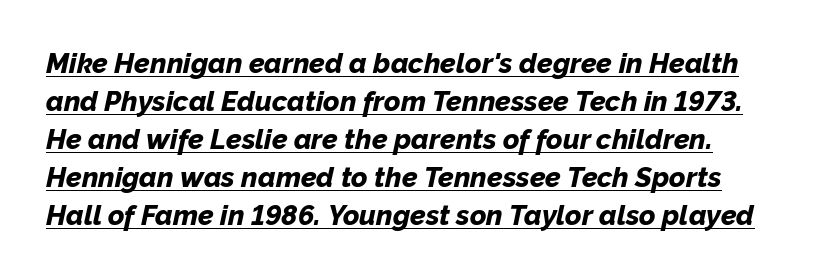
The rendering keeps characters at their native spacing. If you drew a line through each stem, it would be angled. Baseline-to-baseline distance is the conventional proportion of letter height. These characters rest on top of a visible drawn line. Looks like regular typesetting: each glyph gets only the width it needs. Heavy-handed strokes throughout: this text is bold.
